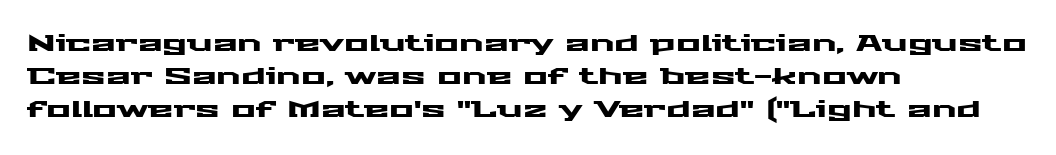
Plain, unruled lines of type. Letter spacing: default. Quick note: interline space is typical. Does the lettering tilt? It doesn't — this is upright. One-word summary of the alignment: left.
